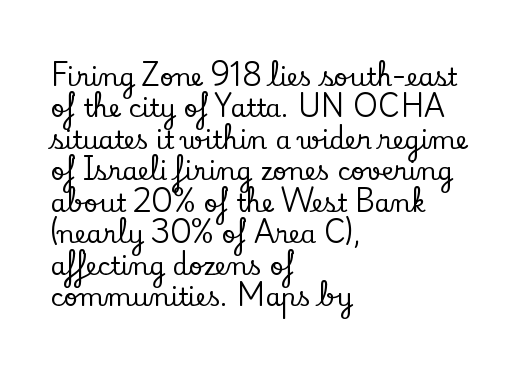
Q: Is the text italic (slanted)? A: No, it is upright.
Q: Is the text underlined? A: No.
Q: How is the paragraph aligned? A: Left-aligned.
Q: Is the spacing between letters normal or unusually wide? A: Normal.
Q: Is the spacing between lines tight, normal or loose? A: Normal.
